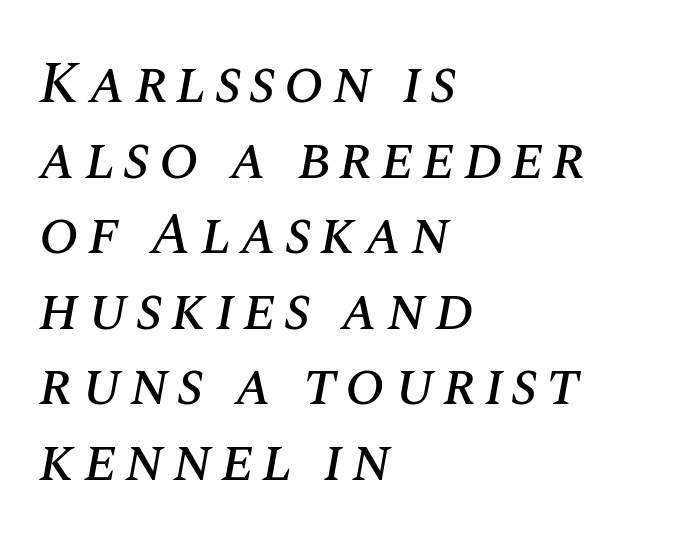
Q: Is the text italic (slanted)? A: Yes, it leans right by about 10 degrees.
Q: Is the text underlined? A: No.
Q: How is the paragraph aligned? A: Left-aligned.
Q: Is the spacing between lines tight, normal or loose? A: Normal.
Q: Width (condensed, normal, or wide)? A: Normal.
Q: Stroke contrast? A: Medium.
Q: x-height? A: Large.
Q: Monospaced? A: No.
